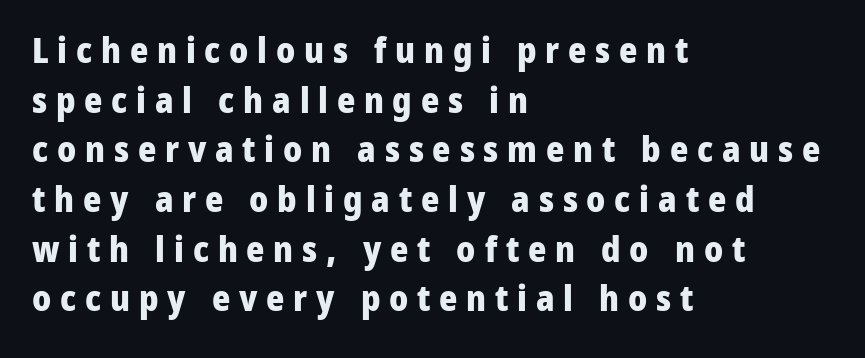
The gaps between neighbouring characters are conspicuously large. Strokes here are thick enough to call this a true bold. The string is rendered with underlining switched off. Posture: straight, roman, zero tilt. The ragged edge is on the right, which tells us the setting is flush left.
